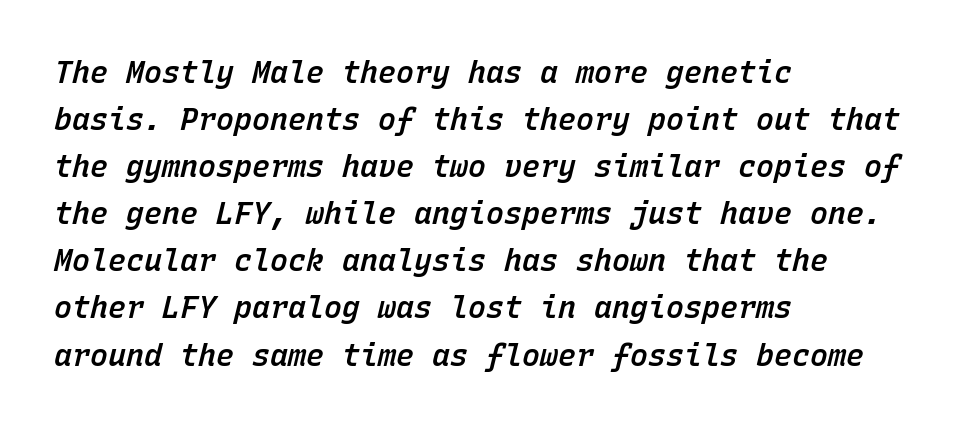
Alignment: flush left. Style check: oblique. The rendering uses typewriter-style spacing with identical character cells. The string is rendered with underlining switched off.
